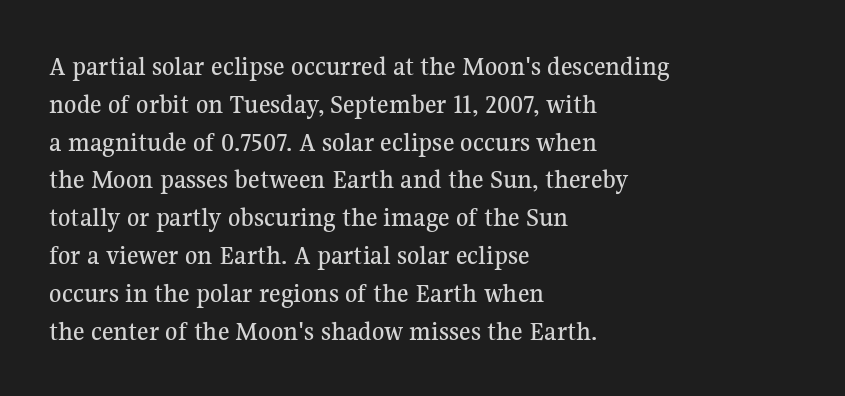
{"serif": "yes", "italic": "no", "width": "normal", "stroke_contrast": "medium", "x_height": "medium", "monospaced": "no", "underline": "no", "align": "left", "line_spacing": "normal", "line_spacing_ratio": 1.35, "letter_spacing": "normal", "letter_spacing_em": 0.0, "glyph_px": 28}
